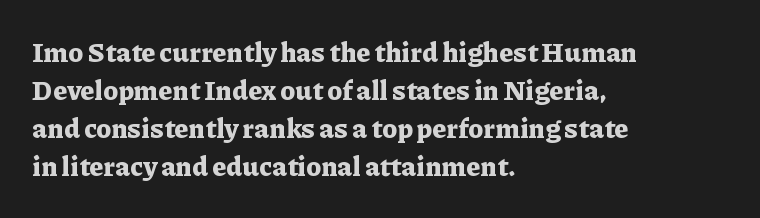
Q: Is the text bold? A: Yes.
Q: Is the text italic (slanted)? A: No, it is upright.
Q: Is the text underlined? A: No.
Q: How is the paragraph aligned? A: Left-aligned.
Q: Is the spacing between letters normal or unusually wide? A: Normal.
Q: Is the spacing between lines tight, normal or loose? A: Normal.
